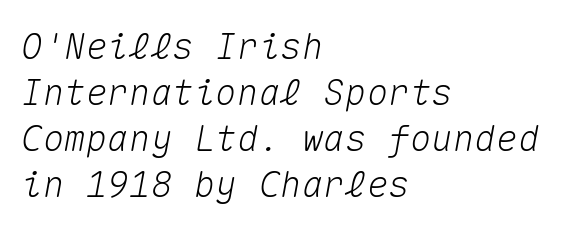
The image shows 36 px text type, italic (leaning right), monospaced; set left-aligned, normal line spacing (1.28x), normal letter spacing, not underlined; medium stroke contrast and a medium x-height.
